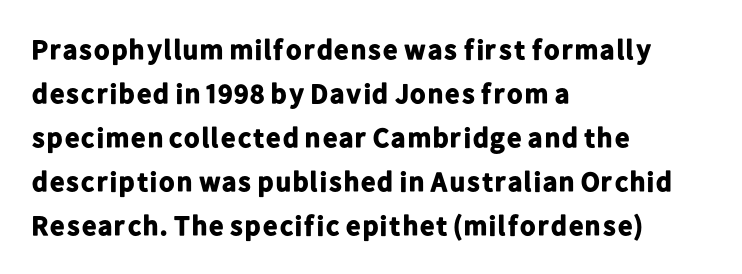
Q: Is the text bold? A: Yes.
Q: Is the text italic (slanted)? A: No, it is upright.
Q: Is the typeface a serif or a sans-serif typeface? A: Sans-serif.
Q: Is the text underlined? A: No.
Q: How is the paragraph aligned? A: Left-aligned.
Q: Is the spacing between letters normal or unusually wide? A: Normal.
Q: Is the spacing between lines tight, normal or loose? A: Normal.
Q: Width (condensed, normal, or wide)? A: Normal.
Q: Stroke contrast? A: Low.
Q: x-height? A: Medium.
Q: Monospaced? A: No.
